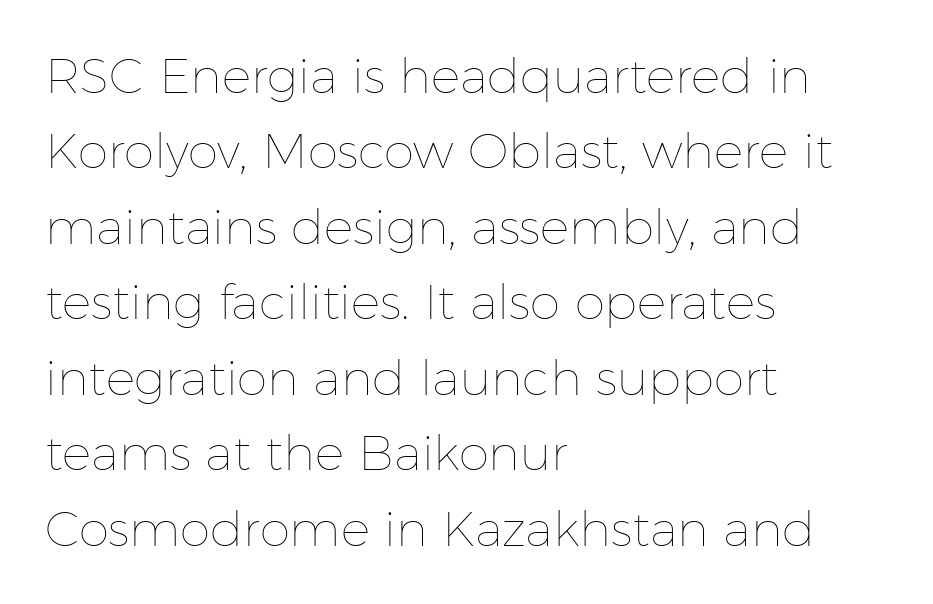
Q: Is the text bold? A: No.
Q: Is the text italic (slanted)? A: No, it is upright.
Q: Is the text underlined? A: No.
Q: How is the paragraph aligned? A: Left-aligned.
Q: Is the spacing between letters normal or unusually wide? A: Normal.
Q: Is the spacing between lines tight, normal or loose? A: Normal.
Q: Width (condensed, normal, or wide)? A: Normal.
Q: Stroke contrast? A: Low.
Q: x-height? A: Medium.
Q: Monospaced? A: No.
